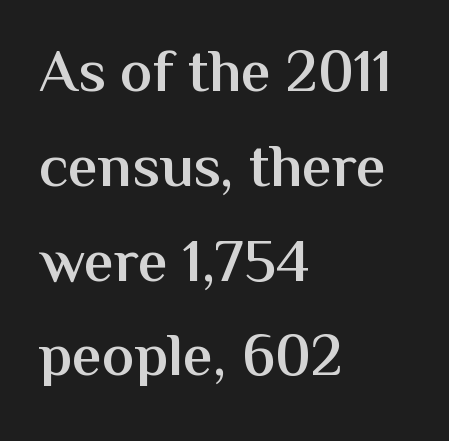
Unlike a traditional serif, this face leaves its strokes unadorned. A typesetter would call this zero additional tracking. Do the letters lean? They stand straight. The typesetter chose a ragged-right arrangement here. Clear beneath every line of the passage.
